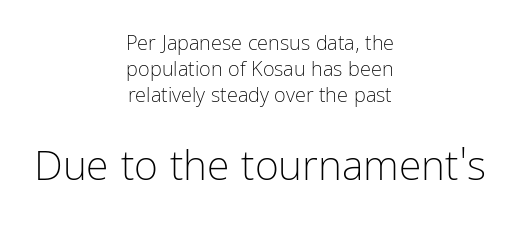
Q: Is the text bold? A: No.
Q: Is the text italic (slanted)? A: No, it is upright.
Q: Is the typeface a serif or a sans-serif typeface? A: Sans-serif.
Q: Is the text underlined? A: No.
Q: How is the paragraph aligned? A: Centered.
Q: Is the spacing between letters normal or unusually wide? A: Normal.
Q: Is the spacing between lines tight, normal or loose? A: Normal.
Q: Which block of text is set in a larger size, the first (top) or the second (bottom)? A: The second (bottom) one.
Q: Width (condensed, normal, or wide)? A: Condensed.
Q: Stroke contrast? A: Low.
Q: x-height? A: Medium.
Q: Monospaced? A: No.
